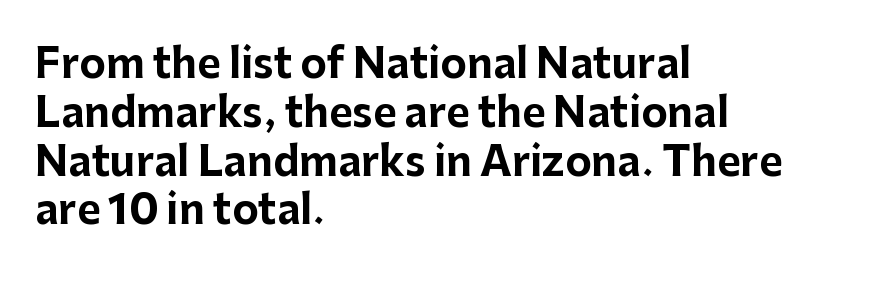
{"serif": "no", "italic": "no", "bold": "yes", "weight": "bold", "width": "normal", "stroke_contrast": "low", "x_height": "medium", "monospaced": "no", "underline": "no", "align": "left", "line_spacing_ratio": 1.22, "letter_spacing": "normal", "letter_spacing_em": 0.0, "glyph_px": 40}
